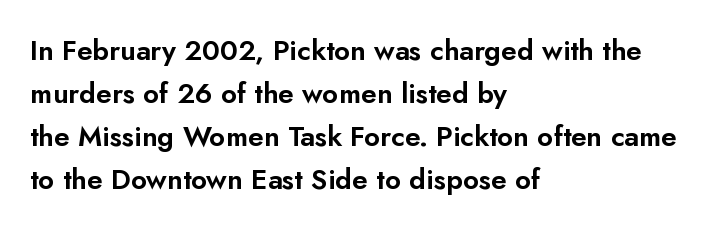
Spacing verdict: proportional, widths tailored to each character. Upright lettering throughout. Type style note: lacks serifs. In terms of leading, this rendering sits right in the middle. Compared with a centered layout, this one pins lines to the left instead.
